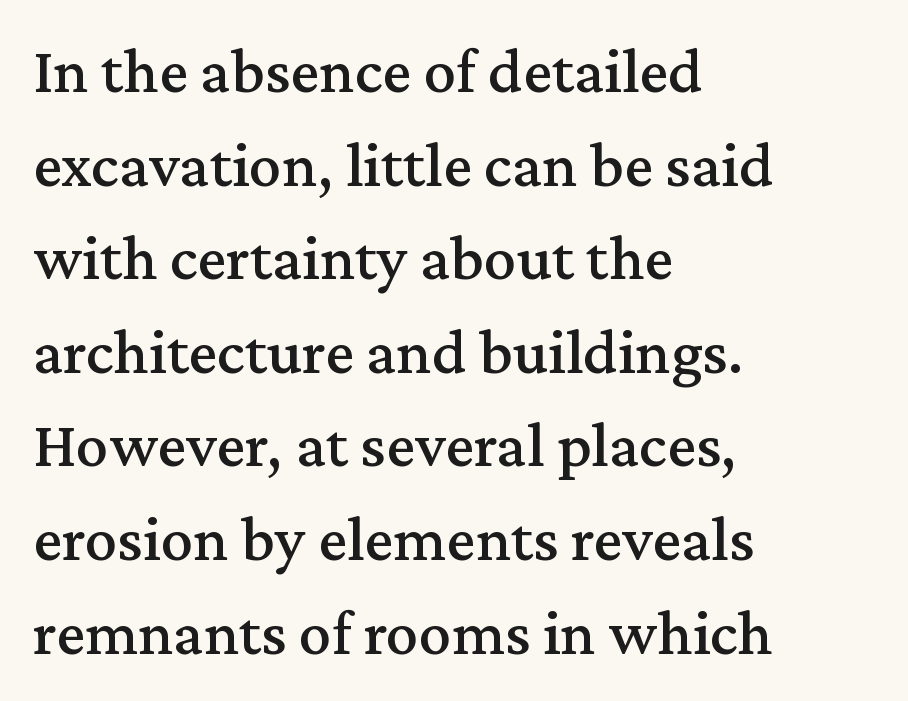
{"serif": "yes", "italic": "no", "width": "normal", "stroke_contrast": "medium", "x_height": "medium", "monospaced": "no", "underline": "no", "align": "left", "line_spacing": "normal", "line_spacing_ratio": 1.44, "letter_spacing": "normal", "letter_spacing_em": 0.0, "glyph_px": 65}
